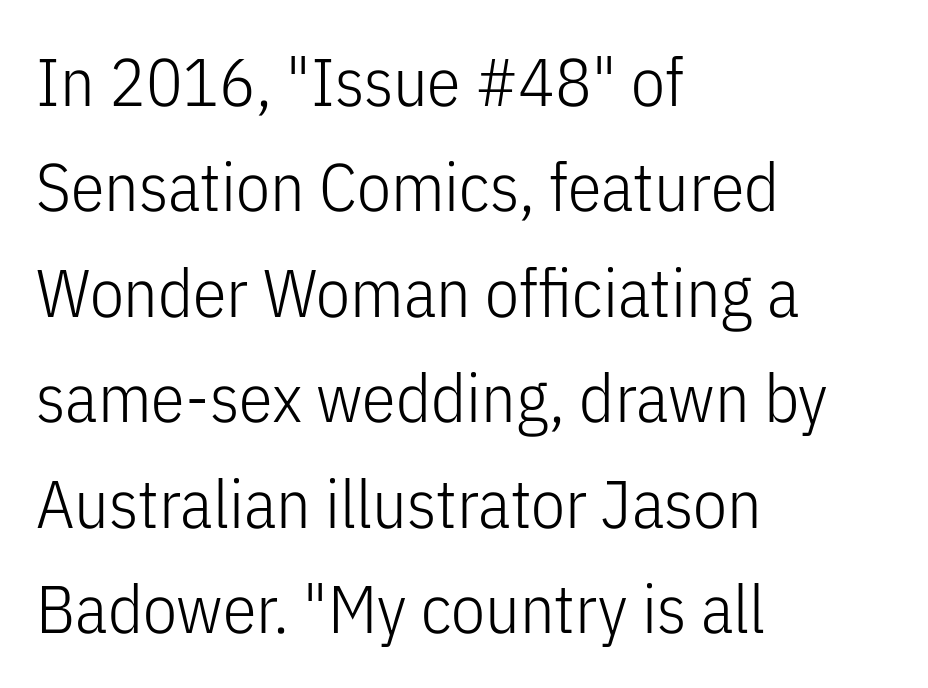
Q: Is the text bold? A: No.
Q: Is the text italic (slanted)? A: No, it is upright.
Q: Is the typeface a serif or a sans-serif typeface? A: Sans-serif.
Q: Is the text underlined? A: No.
Q: How is the paragraph aligned? A: Left-aligned.
Q: Is the spacing between letters normal or unusually wide? A: Normal.
Q: Is the spacing between lines tight, normal or loose? A: Normal.
Q: Width (condensed, normal, or wide)? A: Condensed.
Q: Stroke contrast? A: Low.
Q: x-height? A: Medium.
Q: Monospaced? A: No.
